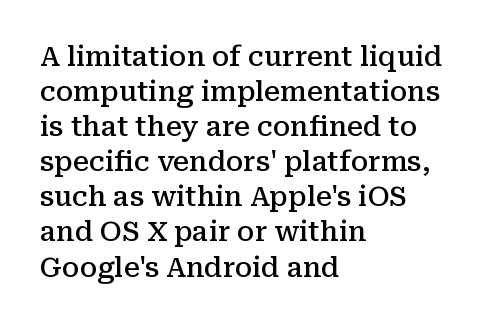
Heft: intermediate — a semibold. How are the letters spaced? Ordinarily, with no added tracking. A typesetter would call this leading conventional body-copy spacing. These lines are set flush left with a ragged right edge. No word sits above an underline. Posture: vertical.
